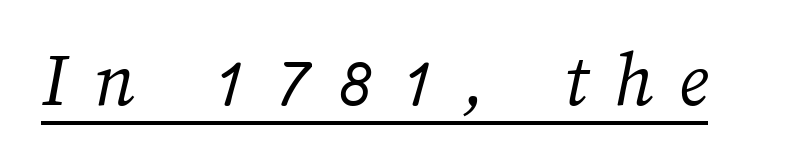
The image shows 79 px light type; set unusually wide letter spacing (+0.33 em), underlined; medium stroke contrast and a medium x-height.
